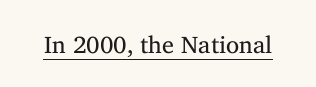
Q: Is the text bold? A: No.
Q: Is the text italic (slanted)? A: No, it is upright.
Q: Is the text underlined? A: Yes.
Q: Is the spacing between letters normal or unusually wide? A: Normal.
